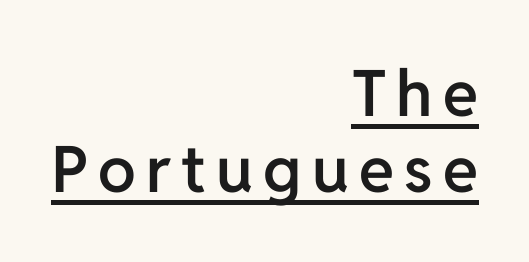
{"serif": "no", "italic": "no", "bold": "semi", "weight": "semibold", "width": "normal", "stroke_contrast": "low", "x_height": "medium", "monospaced": "no", "underline": "yes", "align": "right", "line_spacing_ratio": 1.18, "glyph_px": 64}
